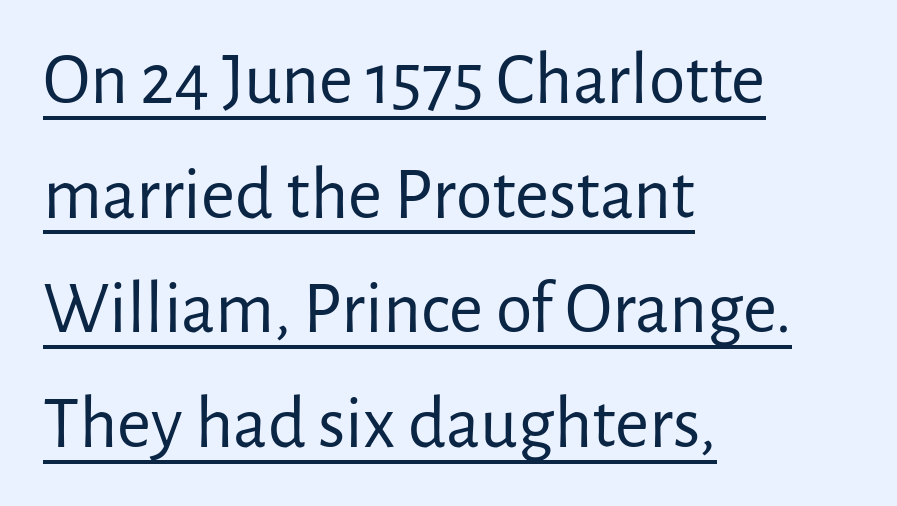
Q: Is the text bold? A: No.
Q: Is the text italic (slanted)? A: No, it is upright.
Q: Is the typeface a serif or a sans-serif typeface? A: Sans-serif.
Q: Is the text underlined? A: Yes.
Q: How is the paragraph aligned? A: Left-aligned.
Q: Is the spacing between letters normal or unusually wide? A: Normal.
Q: Is the spacing between lines tight, normal or loose? A: Normal.
Q: Width (condensed, normal, or wide)? A: Normal.
Q: Stroke contrast? A: Low.
Q: x-height? A: Medium.
Q: Monospaced? A: No.
